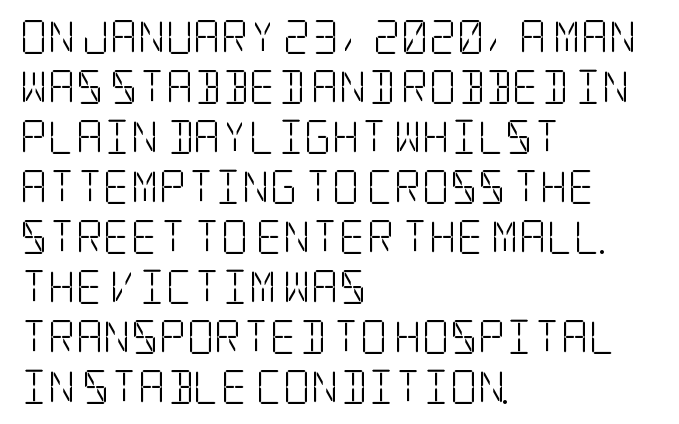
{"serif": "yes", "italic": "no", "bold": "no", "weight": "light", "width": "condensed", "stroke_contrast": "low", "x_height": "large", "underline": "no", "align": "left", "line_spacing": "normal", "line_spacing_ratio": 1.47, "letter_spacing": "normal", "letter_spacing_em": 0.0, "glyph_px": 34}
